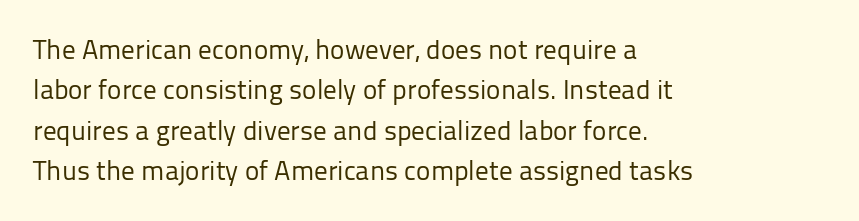
Q: Is the text bold? A: No.
Q: Is the text italic (slanted)? A: No, it is upright.
Q: Is the text underlined? A: No.
Q: How is the paragraph aligned? A: Left-aligned.
Q: Is the spacing between letters normal or unusually wide? A: Normal.
Q: Is the spacing between lines tight, normal or loose? A: Normal.
